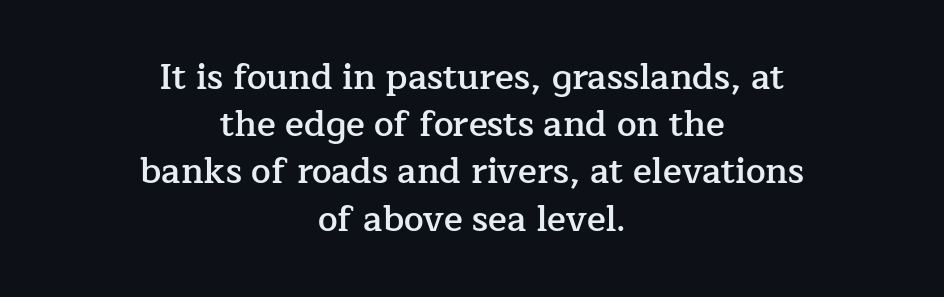
Unmarked baselines from the first word to the last. A serif font was chosen for this passage. This sample has the flowing, uneven cadence of proportional lettering. Is the block centered? Yes — each line is placed symmetrically about the middle. Tracking here is standard; glyphs follow each other at the usual distance.
